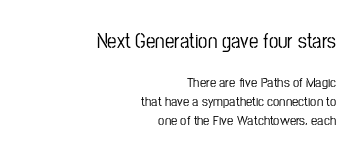
Q: Is the text italic (slanted)? A: No, it is upright.
Q: Is the text underlined? A: No.
Q: How is the paragraph aligned? A: Right-aligned.
Q: Is the spacing between letters normal or unusually wide? A: Normal.
Q: Is the spacing between lines tight, normal or loose? A: Normal.
Q: Which block of text is set in a larger size, the first (top) or the second (bottom)? A: The first (top) one.
